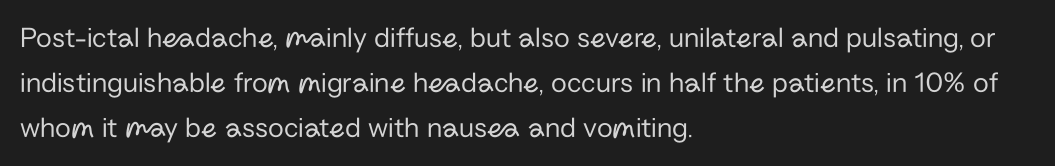
This is sans-serif lettering, the kind often seen on screens and signage. The lettering stays uniformly vertical, giving the passage a roman look. Beneath every word, the page is bare. The face used here is proportionally spaced, like ordinary book or web type. Summary of weight: not heavy and not bold.
